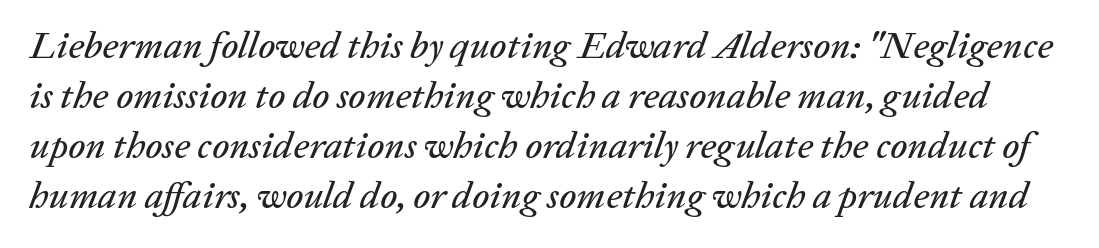
{"italic": "yes", "lean": "right", "slant_degrees": 20, "width": "normal", "stroke_contrast": "low", "x_height": "medium", "monospaced": "no", "underline": "no", "line_spacing": "normal", "line_spacing_ratio": 1.32, "letter_spacing": "normal", "letter_spacing_em": 0.0, "glyph_px": 38}
